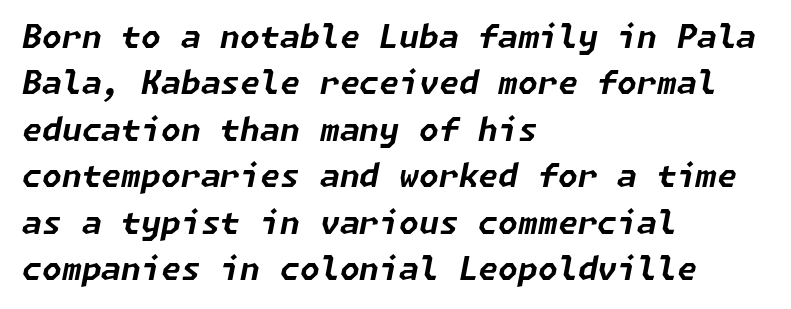
The image shows 32 px bold type, italic (leaning right); set left-aligned, normal line spacing (1.45x), normal letter spacing, not underlined; low stroke contrast and a medium x-height.
